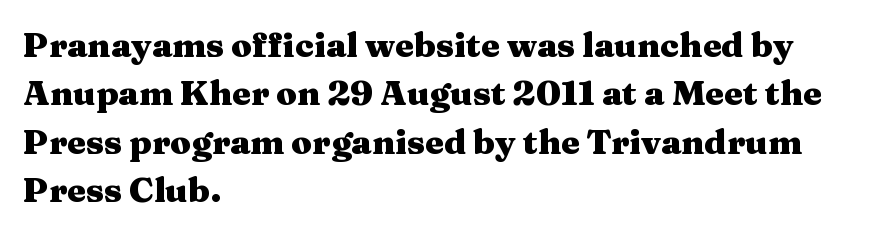
The image shows 34 px heavy, wide serif type, upright; set left-aligned, normal line spacing (1.42x), normal letter spacing, not underlined; medium stroke contrast and a medium x-height.
